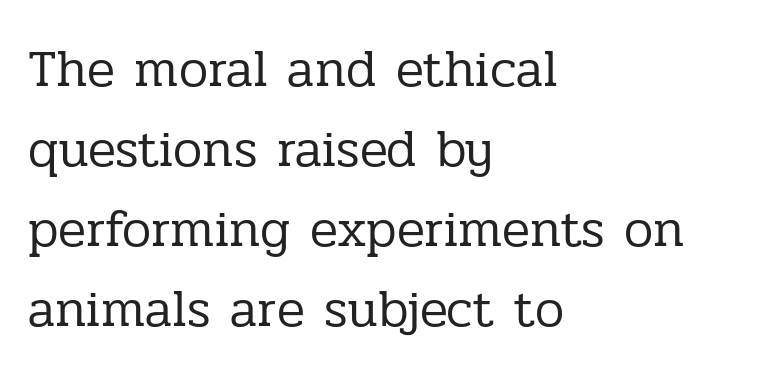
{"serif": "yes", "italic": "no", "bold": "no", "weight": "regular", "width": "normal", "stroke_contrast": "low", "x_height": "medium", "monospaced": "no", "underline": "no", "align": "left", "line_spacing": "normal", "line_spacing_ratio": 1.54, "letter_spacing": "normal", "letter_spacing_em": 0.0, "glyph_px": 52}
